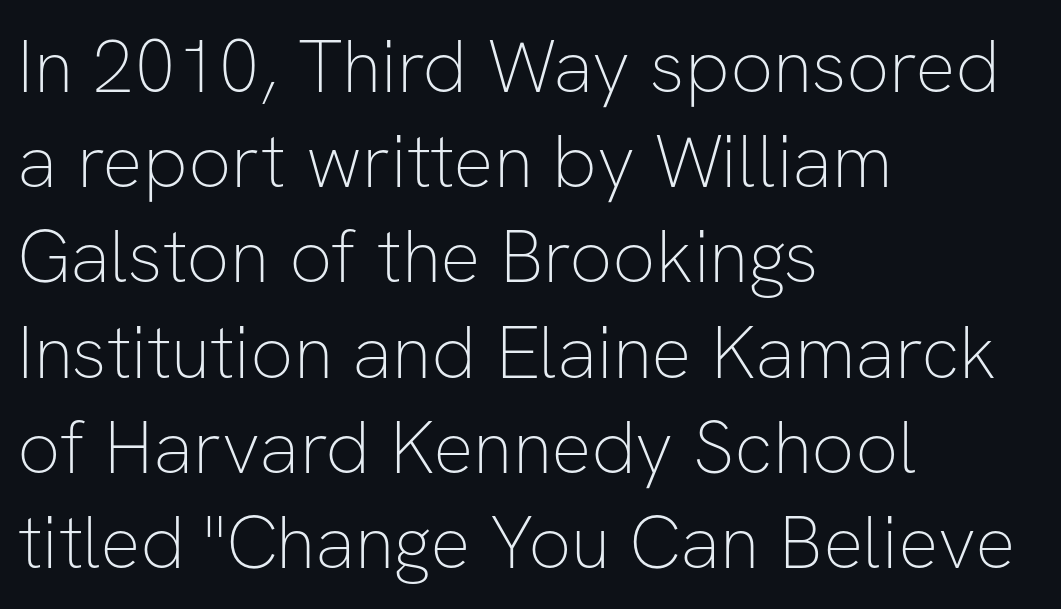
Q: Is the text bold? A: No.
Q: Is the text italic (slanted)? A: No, it is upright.
Q: Is the typeface a serif or a sans-serif typeface? A: Sans-serif.
Q: Is the text underlined? A: No.
Q: How is the paragraph aligned? A: Left-aligned.
Q: Is the spacing between letters normal or unusually wide? A: Normal.
Q: Is the spacing between lines tight, normal or loose? A: Normal.
Q: Width (condensed, normal, or wide)? A: Normal.
Q: Stroke contrast? A: Low.
Q: x-height? A: Medium.
Q: Monospaced? A: No.
